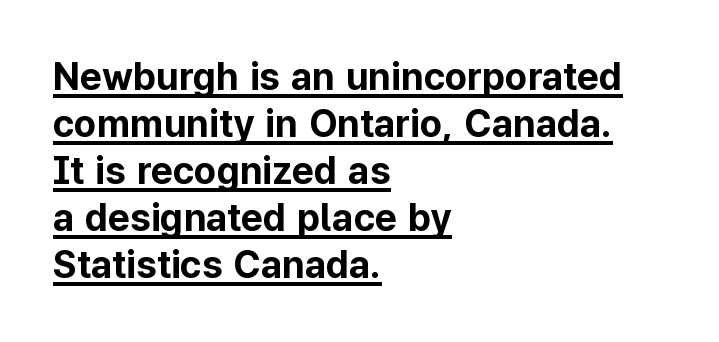
{"serif": "no", "italic": "no", "bold": "yes", "weight": "bold", "width": "normal", "stroke_contrast": "low", "x_height": "medium", "monospaced": "no", "underline": "yes", "align": "left", "line_spacing_ratio": 1.24, "letter_spacing": "normal", "letter_spacing_em": 0.0, "glyph_px": 38}
